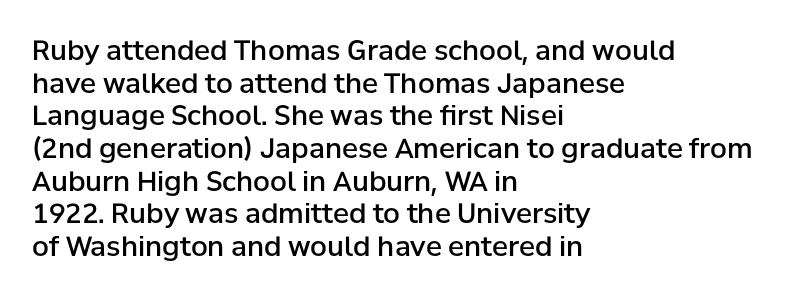
The image shows 27 px text type, upright; set left-aligned, line spacing 1.21x, normal letter spacing, not underlined.
